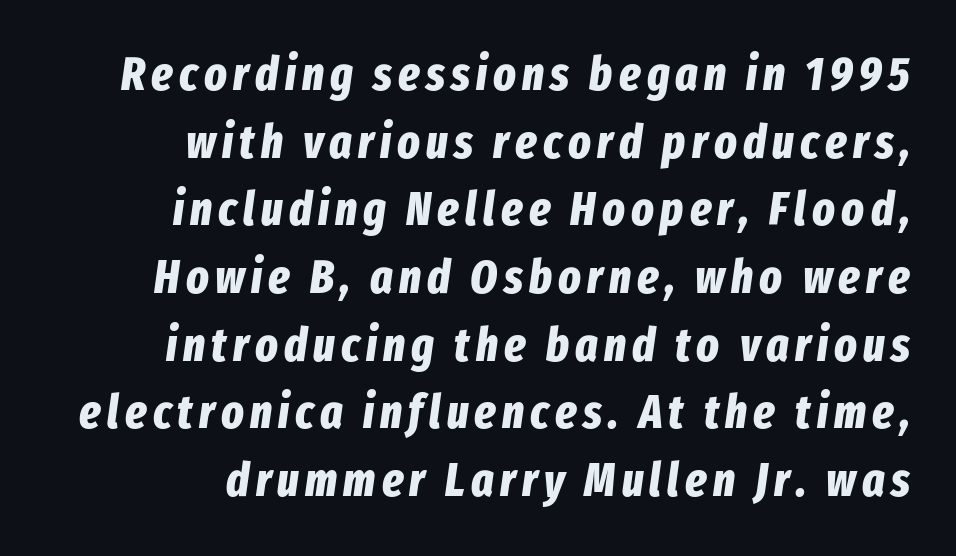
The whole block is typeset with a tilt. Caption: multi-line text, flush right, ragged left. Varying glyph widths throughout — classic text-font behaviour. A clean baseline with only descenders dipping below it.
